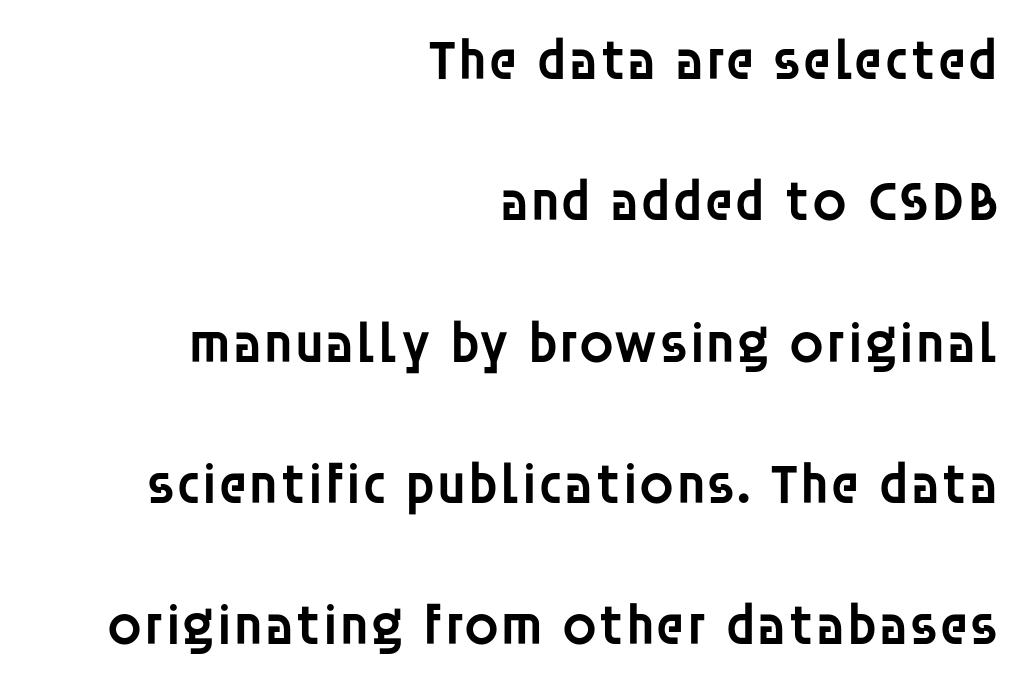
Q: Is the text bold? A: Semi-bold.
Q: Is the text italic (slanted)? A: No, it is upright.
Q: Is the typeface a serif or a sans-serif typeface? A: Sans-serif.
Q: Is the text underlined? A: No.
Q: How is the paragraph aligned? A: Right-aligned.
Q: Is the spacing between letters normal or unusually wide? A: Normal.
Q: Is the spacing between lines tight, normal or loose? A: Loose.
Q: Width (condensed, normal, or wide)? A: Normal.
Q: Stroke contrast? A: Low.
Q: x-height? A: Large.
Q: Monospaced? A: No.
